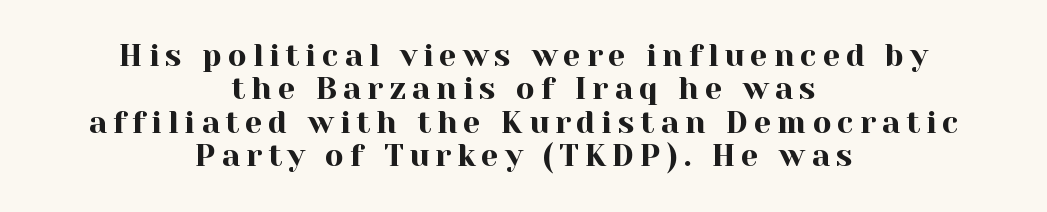
The foot of each line stays bare and open. In CSS terms this would be text-align: center. The letters advance in unequal steps, a hallmark of proportional type. The rendering uses a small line-height, squeezing the rows. Look at the bottom of the vertical strokes: they flare into serifs here. Posture: straight, roman, zero tilt.
